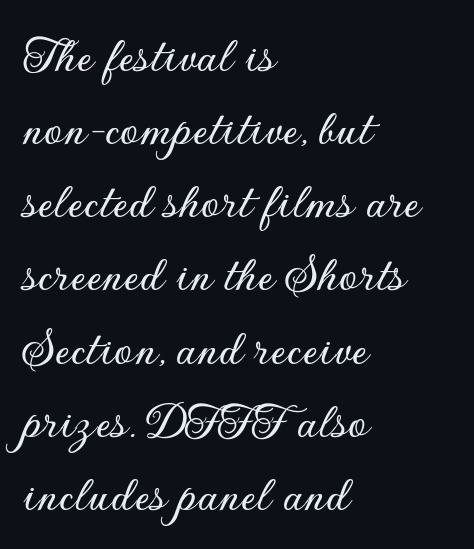
The image shows 53 px sans-serif type; set left-aligned, normal line spacing (1.38x), normal letter spacing, not underlined; low stroke contrast and a small x-height.
